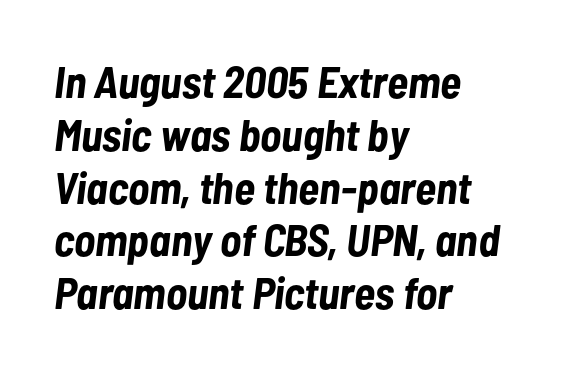
Q: Is the text bold? A: Yes.
Q: Is the text italic (slanted)? A: Yes, it leans right by about 7 degrees.
Q: Is the text underlined? A: No.
Q: How is the paragraph aligned? A: Left-aligned.
Q: Is the spacing between letters normal or unusually wide? A: Normal.
Q: Width (condensed, normal, or wide)? A: Condensed.
Q: Stroke contrast? A: Low.
Q: x-height? A: Medium.
Q: Monospaced? A: No.
